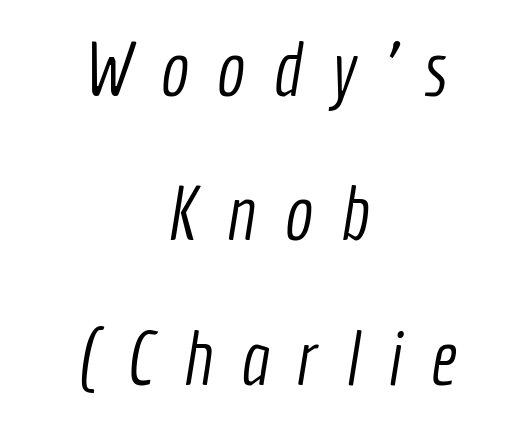
{"serif": "no", "bold": "no", "weight": "light", "width": "condensed", "x_height": "medium", "monospaced": "no", "underline": "no", "align": "center", "line_spacing": "loose", "line_spacing_ratio": 1.9, "letter_spacing": "wide", "letter_spacing_em": 0.37, "glyph_px": 76}
